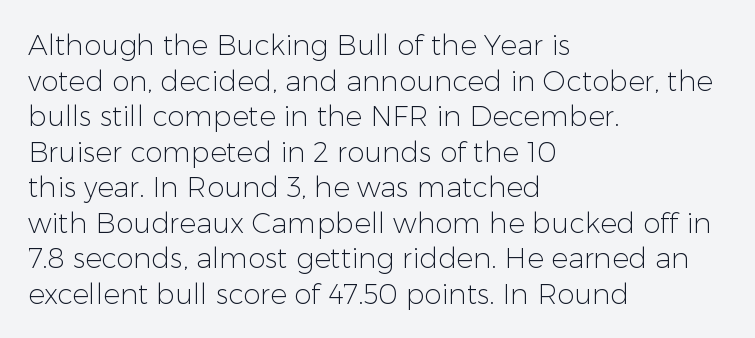
{"serif": "no", "italic": "no", "bold": "no", "weight": "light", "width": "normal", "stroke_contrast": "low", "x_height": "medium", "monospaced": "no", "underline": "no", "align": "left", "line_spacing": "normal", "line_spacing_ratio": 1.27, "letter_spacing": "normal", "letter_spacing_em": 0.0, "glyph_px": 28}
